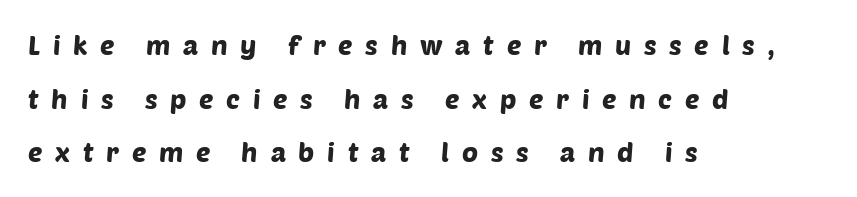
The image shows 27 px text type; set left-aligned, loose line spacing (1.99x), unusually wide letter spacing (+0.47 em), not underlined.
